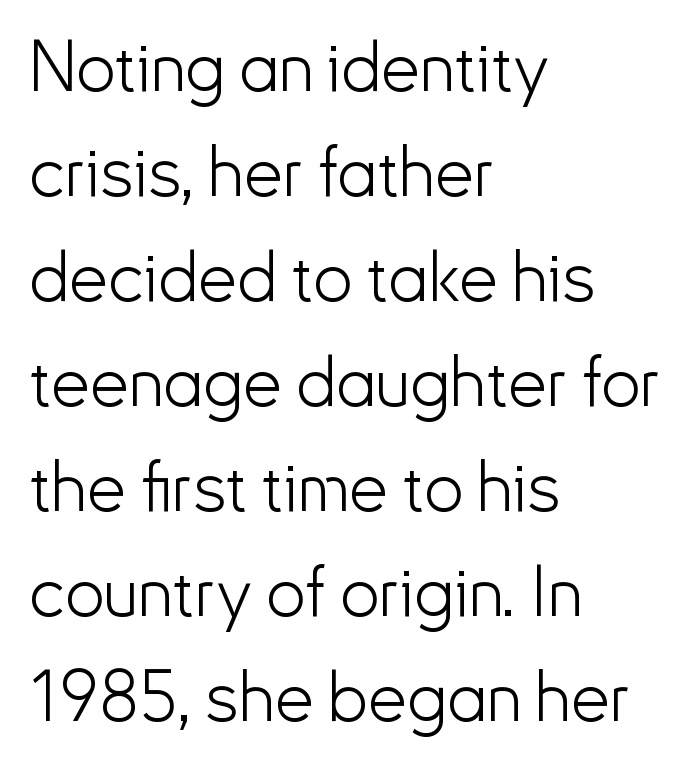
Q: Is the text bold? A: No.
Q: Is the text italic (slanted)? A: No, it is upright.
Q: Is the typeface a serif or a sans-serif typeface? A: Sans-serif.
Q: Is the text underlined? A: No.
Q: How is the paragraph aligned? A: Left-aligned.
Q: Is the spacing between letters normal or unusually wide? A: Normal.
Q: Is the spacing between lines tight, normal or loose? A: Normal.
Q: Width (condensed, normal, or wide)? A: Normal.
Q: Stroke contrast? A: Low.
Q: x-height? A: Small.
Q: Monospaced? A: No.
